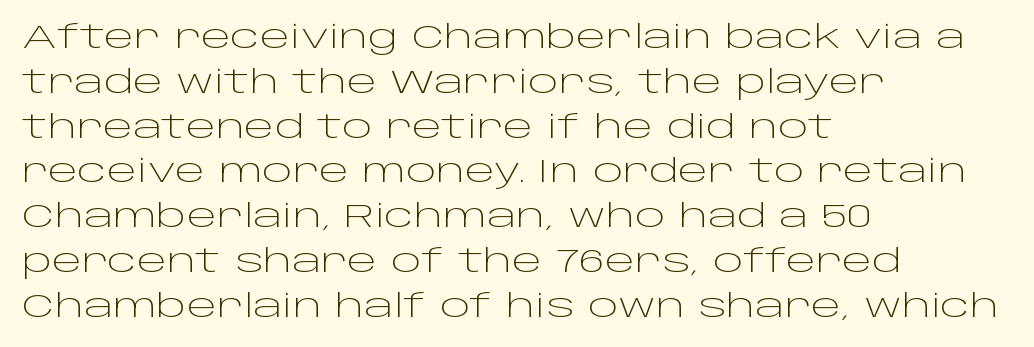
No word sits above an underline. Where is the straight margin? On the left. Interline gaps are of average width in this sample. The letters advance in unequal steps, a hallmark of proportional type. Counters stay open thanks to moderate or lighter strokes.
